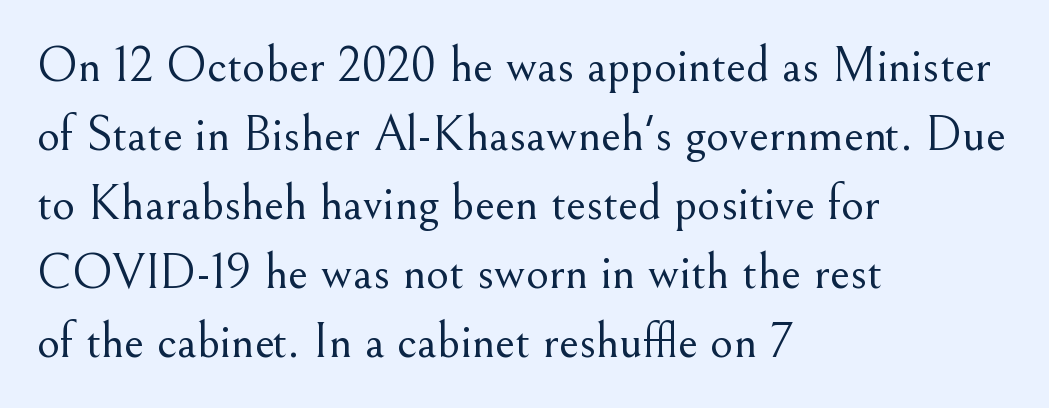
{"serif": "yes", "italic": "no", "bold": "no", "weight": "light", "width": "normal", "stroke_contrast": "medium", "x_height": "small", "monospaced": "no", "underline": "no", "align": "left", "line_spacing": "normal", "line_spacing_ratio": 1.38, "letter_spacing": "normal", "letter_spacing_em": 0.0, "glyph_px": 50}
